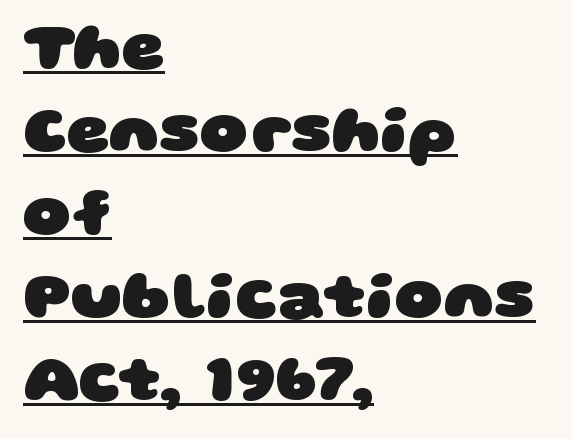
Q: Is the text bold? A: Yes.
Q: Is the typeface a serif or a sans-serif typeface? A: Sans-serif.
Q: Is the text underlined? A: Yes.
Q: How is the paragraph aligned? A: Left-aligned.
Q: Is the spacing between letters normal or unusually wide? A: Normal.
Q: Width (condensed, normal, or wide)? A: Wide.
Q: Stroke contrast? A: Low.
Q: x-height? A: Large.
Q: Monospaced? A: No.
